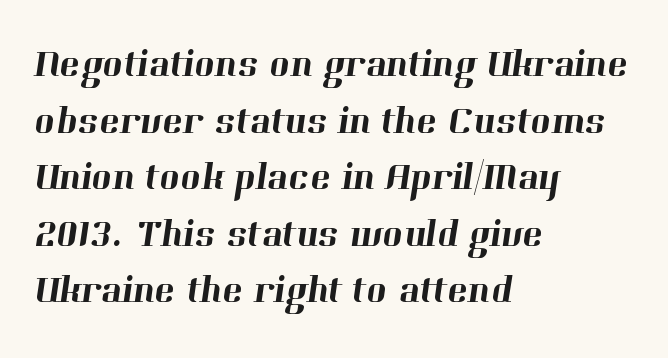
{"serif": "yes", "width": "normal", "stroke_contrast": "high", "x_height": "medium", "monospaced": "no", "underline": "no", "align": "left", "line_spacing": "normal", "line_spacing_ratio": 1.45, "letter_spacing": "normal", "letter_spacing_em": 0.0, "glyph_px": 39}
